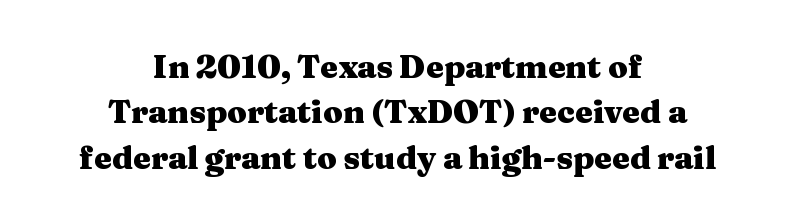
Character widths vary here, with narrow letters taking less room than wide ones. Honestly, the row spacing looks completely unremarkable. The typeface chosen for these lines features serifs. The typesetting leans heavy: a genuine bold. Which margin do the lines hug? Neither — every line sits in the middle. These lines were composed using upright roman letters.
